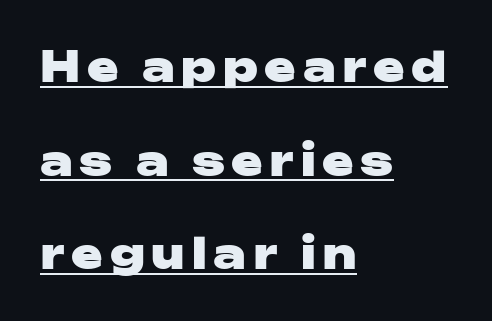
The image shows 42 px heavy, wide sans-serif type, upright; set left-aligned, loose line spacing (2.23x), underlined; low stroke contrast and a medium x-height.
